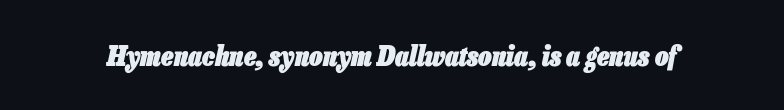
{"italic": "yes", "lean": "right", "slant_degrees": 13, "bold": "yes", "underline": "no", "letter_spacing": "normal", "letter_spacing_em": 0.0, "glyph_px": 27}
